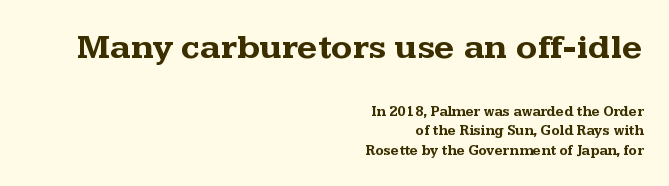
The image shows 35 px bold, wide serif type, upright; set right-aligned, normal line spacing (1.39x), normal letter spacing, not underlined; the first (top) block is 2.5x larger; medium stroke contrast and a medium x-height.
